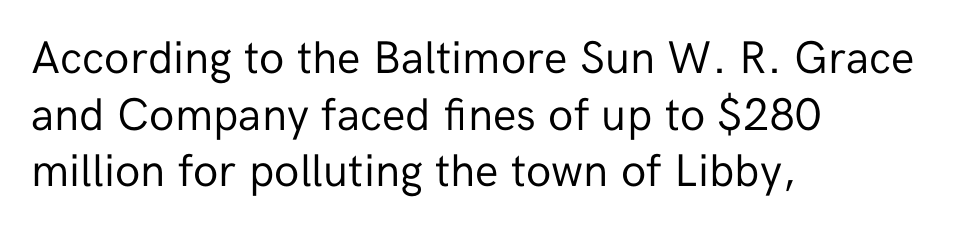
Q: Is the text bold? A: No.
Q: Is the text italic (slanted)? A: No, it is upright.
Q: Is the typeface a serif or a sans-serif typeface? A: Sans-serif.
Q: Is the text underlined? A: No.
Q: How is the paragraph aligned? A: Left-aligned.
Q: Is the spacing between letters normal or unusually wide? A: Normal.
Q: Width (condensed, normal, or wide)? A: Normal.
Q: Stroke contrast? A: Low.
Q: x-height? A: Medium.
Q: Monospaced? A: No.
